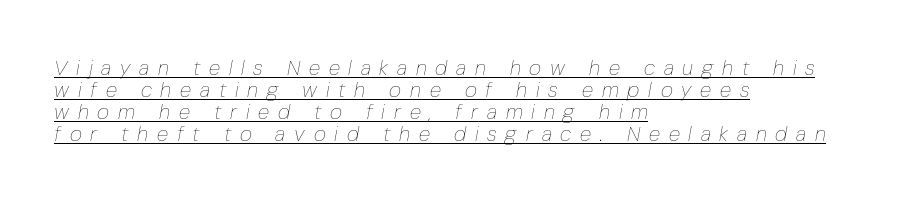
Which margin do the lines hug? The left one — the right edge is uneven. Decoration check: the copy is underlined. Notice how descenders almost collide with the ascenders below — that's tight leading. Weight class: somewhere from thin through regular. The horizontal fit of the characters is loose and conspicuously gappy.
